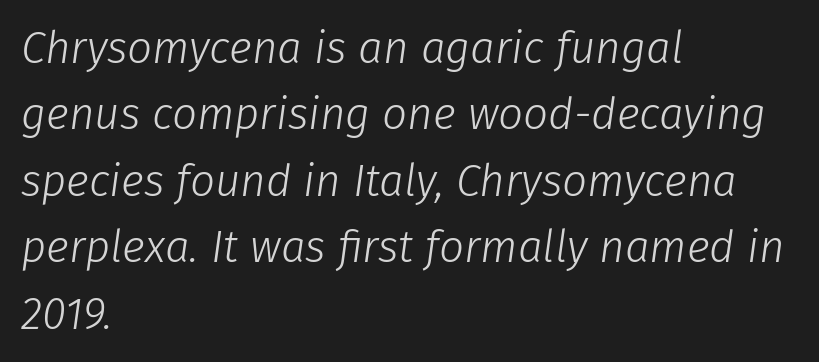
Teacher's note: observe the even left margin — that is flush-left alignment. Inter-character spacing is left at the font's built-in metrics. You could not count columns in this text — the font is proportionally spaced. The letters are slanted; this is an italic face.
